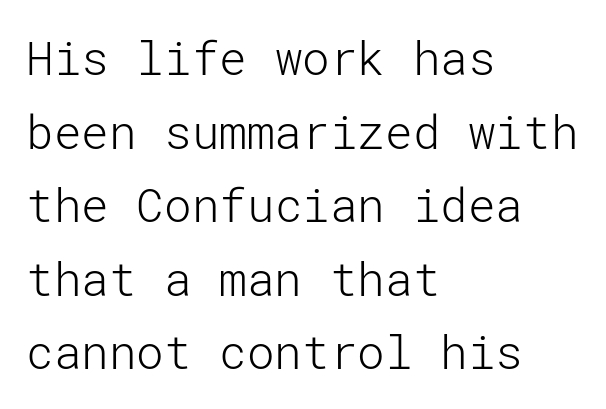
{"serif": "no", "italic": "no", "bold": "no", "weight": "light", "width": "normal", "stroke_contrast": "low", "x_height": "medium", "underline": "no", "align": "left", "line_spacing": "normal", "line_spacing_ratio": 1.6, "letter_spacing": "normal", "letter_spacing_em": 0.0, "glyph_px": 46}
